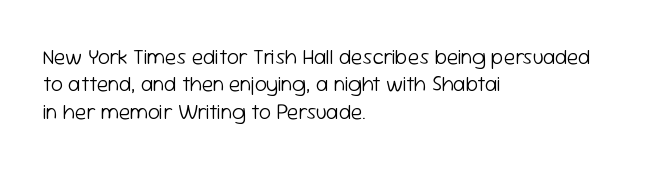
{"italic": "no", "bold": "no", "underline": "no", "align": "left", "line_spacing": "normal", "line_spacing_ratio": 1.3, "letter_spacing": "normal", "letter_spacing_em": 0.0, "glyph_px": 21}
